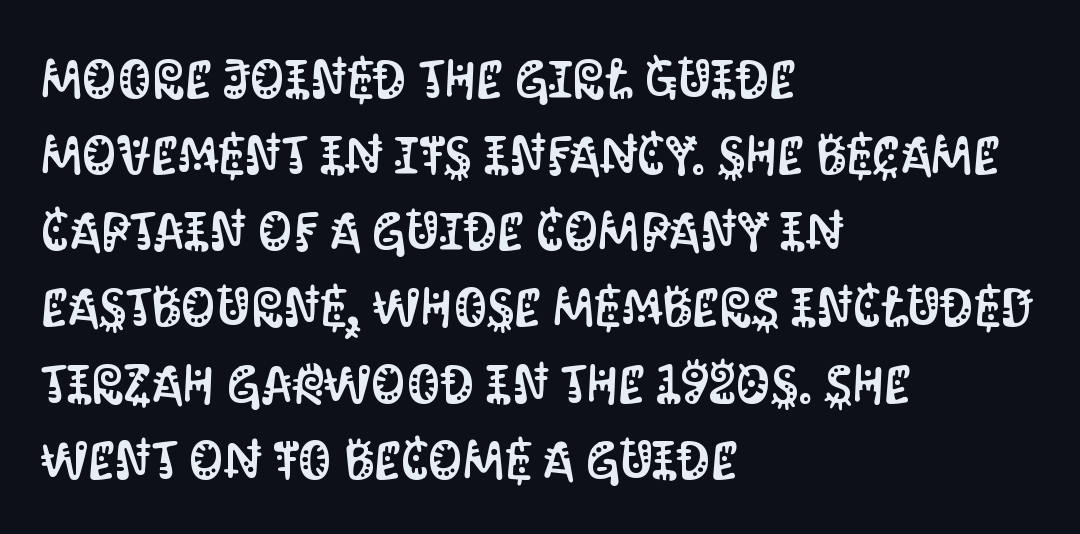
Q: Is the text italic (slanted)? A: No, it is upright.
Q: Is the typeface a serif or a sans-serif typeface? A: Sans-serif.
Q: Is the text underlined? A: No.
Q: How is the paragraph aligned? A: Left-aligned.
Q: Is the spacing between letters normal or unusually wide? A: Normal.
Q: Is the spacing between lines tight, normal or loose? A: Normal.
Q: Width (condensed, normal, or wide)? A: Condensed.
Q: Stroke contrast? A: Medium.
Q: x-height? A: Large.
Q: Monospaced? A: No.
